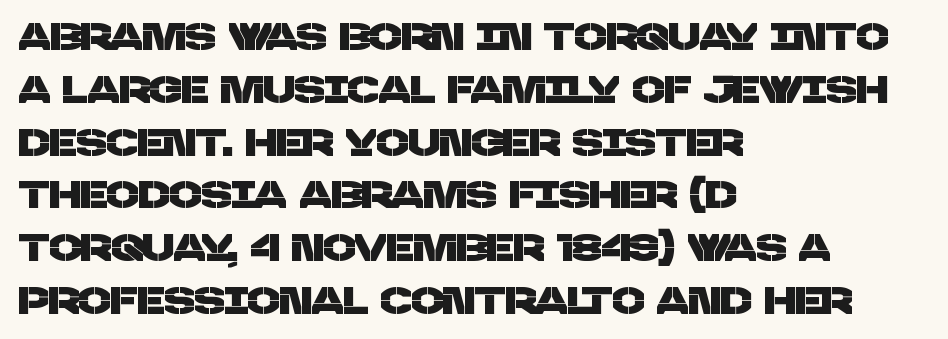
{"serif": "no", "width": "normal", "stroke_contrast": "low", "x_height": "large", "monospaced": "no", "underline": "no", "align": "left", "line_spacing": "normal", "line_spacing_ratio": 1.39, "letter_spacing": "normal", "letter_spacing_em": 0.0, "glyph_px": 38}
